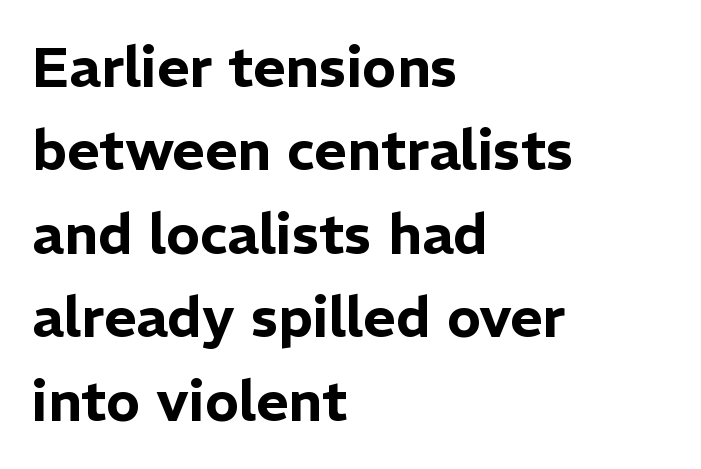
Q: Is the text italic (slanted)? A: No, it is upright.
Q: Is the typeface a serif or a sans-serif typeface? A: Sans-serif.
Q: Is the text underlined? A: No.
Q: How is the paragraph aligned? A: Left-aligned.
Q: Is the spacing between letters normal or unusually wide? A: Normal.
Q: Is the spacing between lines tight, normal or loose? A: Normal.
Q: Width (condensed, normal, or wide)? A: Normal.
Q: Stroke contrast? A: Low.
Q: x-height? A: Medium.
Q: Monospaced? A: No.
